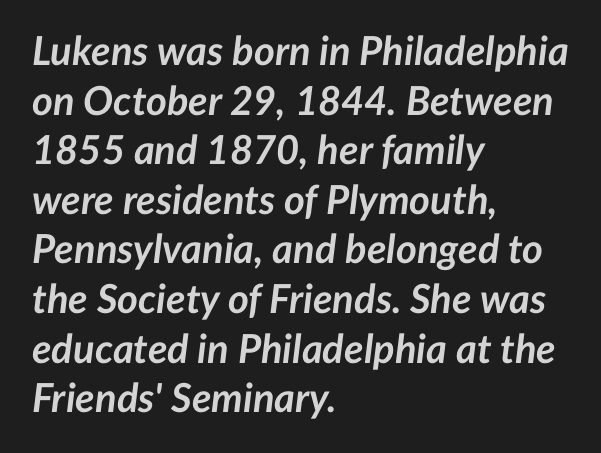
Is the block centered? No — it sits flush against the left margin. I'd describe the lettering as bold — thick and assertive. You can tell it's italic because the verticals aren't actually vertical. Glance below the letters and you will spot only blank space.
